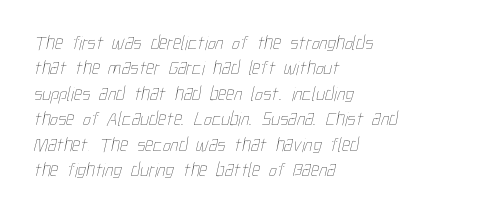
{"bold": "no", "underline": "no", "align": "left", "line_spacing": "normal", "line_spacing_ratio": 1.27, "letter_spacing": "normal", "letter_spacing_em": 0.0, "glyph_px": 20}
